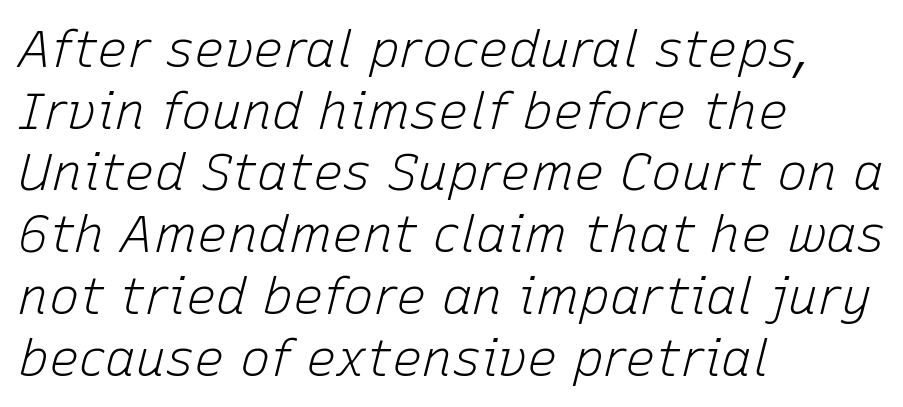
The gap between lines stays unmarked. If you drew a line through each stem, it would be angled. Layout note: lines flush left. Proportional: the letters do not fall into vertical columns.
